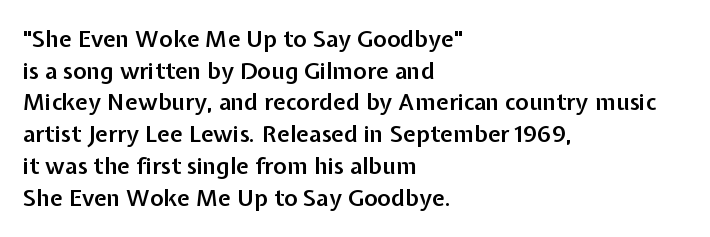
Q: Is the text bold? A: Semi-bold.
Q: Is the text italic (slanted)? A: No, it is upright.
Q: Is the text underlined? A: No.
Q: How is the paragraph aligned? A: Left-aligned.
Q: Is the spacing between letters normal or unusually wide? A: Normal.
Q: Is the spacing between lines tight, normal or loose? A: Normal.
